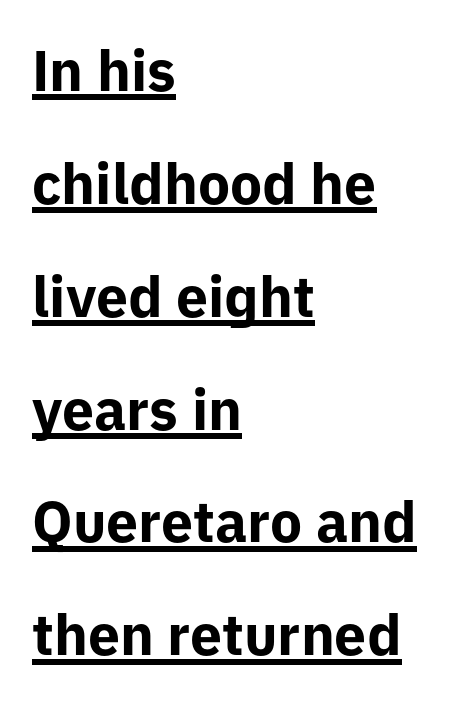
Chunky letters — that's bold for sure. The lettering stays uniformly vertical, giving the passage a roman look. A typesetter would call this leading open, well beyond the default. The compositor pushed each line to the left boundary. Check the space under the baseline: a stroke is drawn there.
